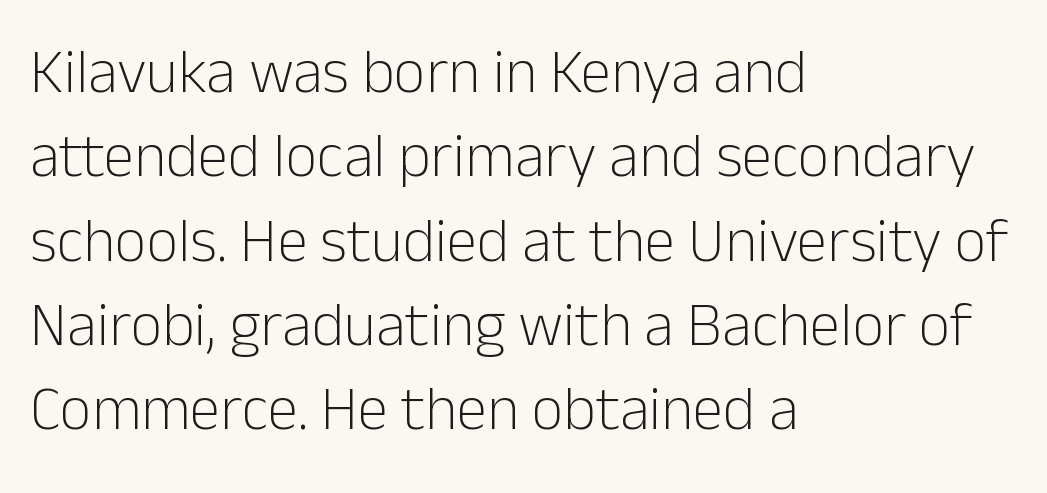
{"serif": "no", "italic": "no", "bold": "no", "weight": "light", "width": "normal", "stroke_contrast": "low", "x_height": "medium", "monospaced": "no", "underline": "no", "align": "left", "line_spacing": "normal", "line_spacing_ratio": 1.36, "letter_spacing": "normal", "letter_spacing_em": 0.0, "glyph_px": 62}
